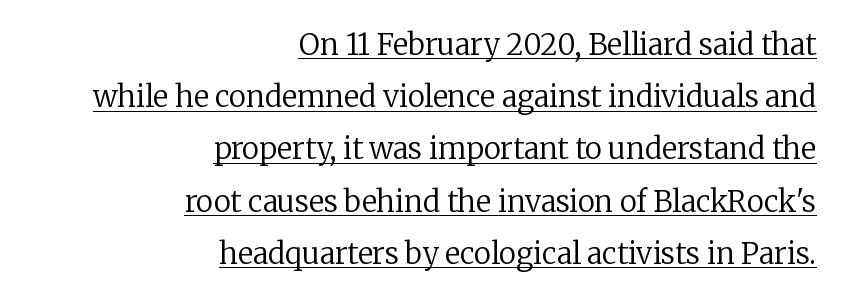
{"serif": "yes", "italic": "no", "bold": "no", "weight": "regular", "width": "normal", "stroke_contrast": "low", "x_height": "medium", "monospaced": "no", "underline": "yes", "align": "right", "line_spacing_ratio": 1.8, "letter_spacing": "normal", "letter_spacing_em": 0.0, "glyph_px": 29}
